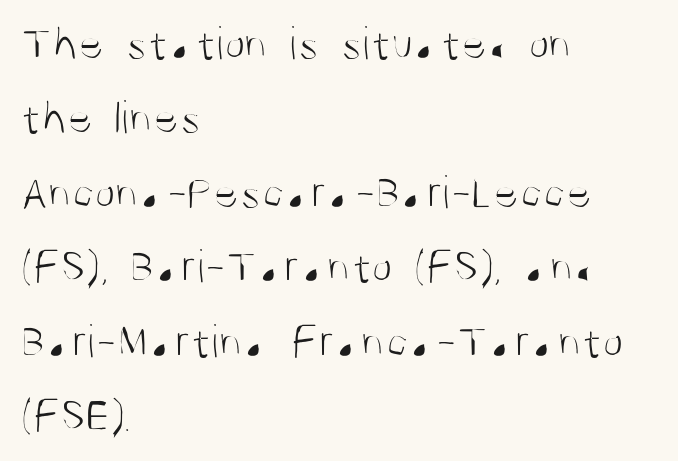
The image shows 48 px light, condensed sans-serif type, upright; set left-aligned, normal line spacing (1.55x), normal letter spacing, not underlined; medium stroke contrast and a large x-height.
